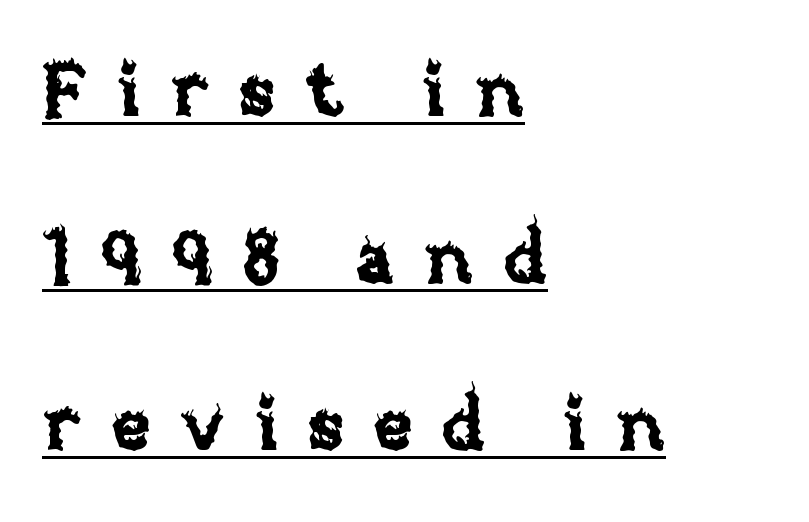
Do the letters lean? They stand straight. Each letter keeps its own natural width here, so spacing adapts to shape. The tracking reads as deliberately expanded to a designer's eye. Every row of glyphs begins at an identical x-position on the left. Students, observe the line beneath the letters — that is underlining. Horizontal bands of white between lines are thick stripes.
